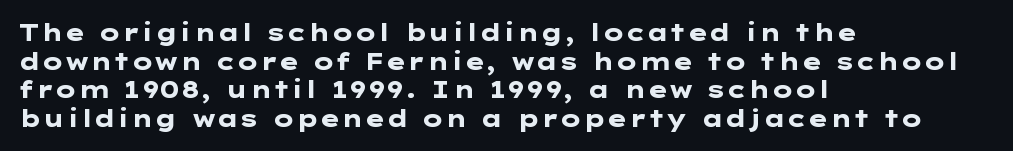
Q: Is the text bold? A: Yes.
Q: Is the text italic (slanted)? A: No, it is upright.
Q: Is the text underlined? A: No.
Q: How is the paragraph aligned? A: Left-aligned.
Q: Is the spacing between letters normal or unusually wide? A: Normal.
